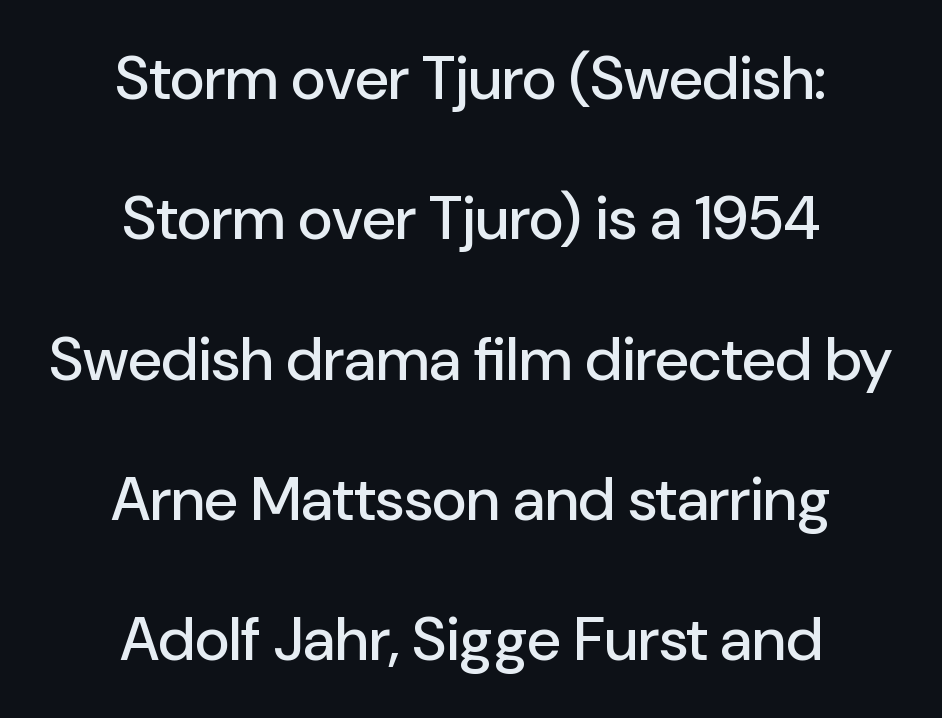
The image shows 61 px sans-serif type, upright; set centered, loose line spacing (2.3x), normal letter spacing, not underlined; low stroke contrast and a medium x-height.
